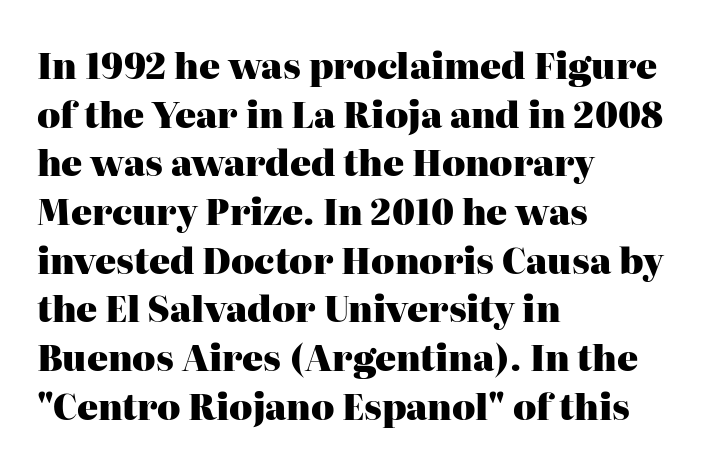
{"serif": "yes", "italic": "no", "bold": "yes", "weight": "heavy", "width": "normal", "stroke_contrast": "high", "x_height": "medium", "monospaced": "no", "underline": "no", "align": "left", "line_spacing": "normal", "line_spacing_ratio": 1.39, "letter_spacing": "normal", "letter_spacing_em": 0.0, "glyph_px": 35}
